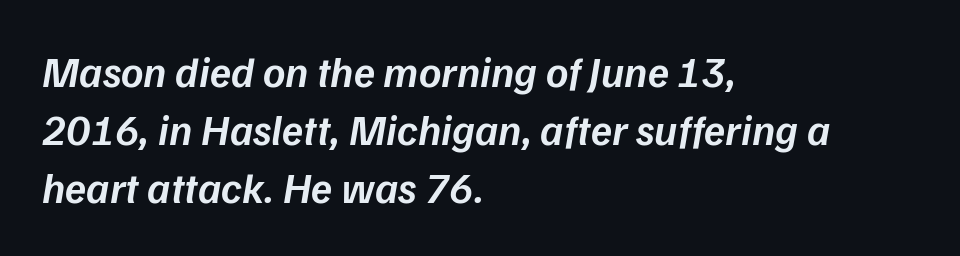
You could not count columns in this text — the font is proportionally spaced. The face used here is a semibold: visibly heavier than regular, lighter than bold. Does the copy run flush right? No — it runs flush left. The space between consecutive lines is moderate. The lettering tilts uniformly, giving the passage an italic look.
